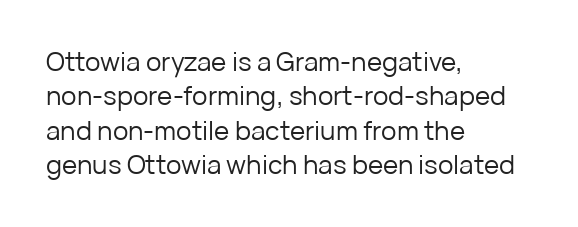
Q: Is the text bold? A: No.
Q: Is the text italic (slanted)? A: No, it is upright.
Q: Is the text underlined? A: No.
Q: How is the paragraph aligned? A: Left-aligned.
Q: Is the spacing between letters normal or unusually wide? A: Normal.
Q: Is the spacing between lines tight, normal or loose? A: Normal.
